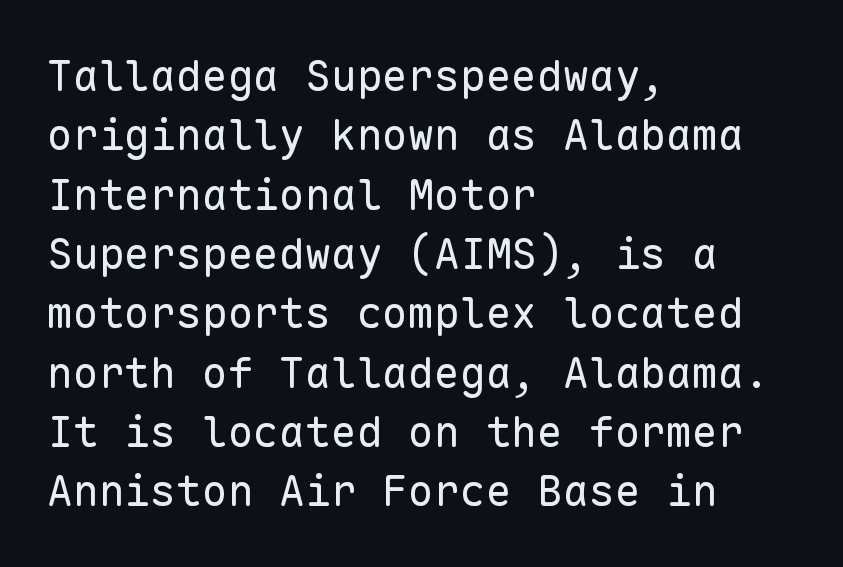
The image shows 43 px regular-weight sans-serif type, upright, monospaced; set left-aligned, normal line spacing (1.38x), normal letter spacing, not underlined; low stroke contrast and a medium x-height.
